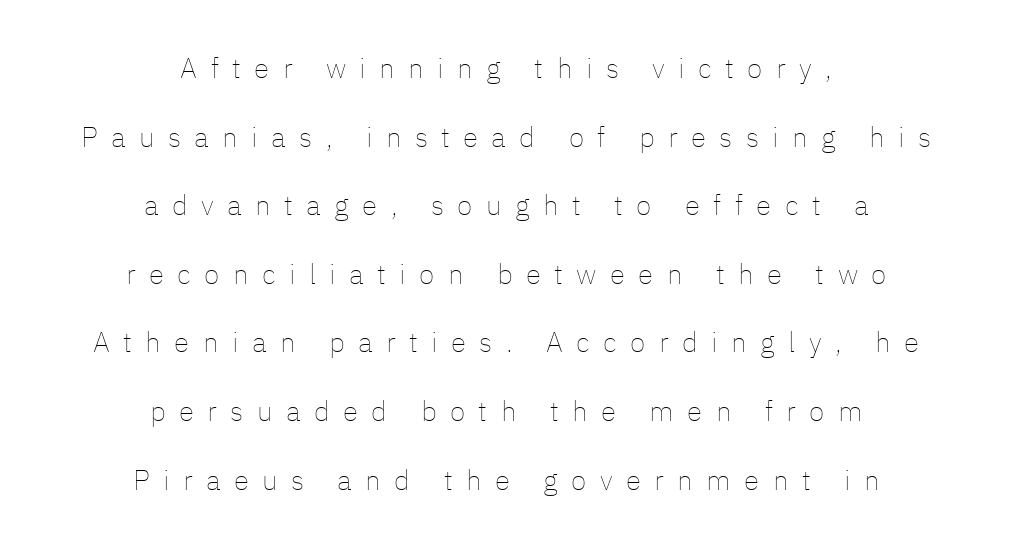
The image shows 28 px thin type, upright; set centered, loose line spacing (2.45x), unusually wide letter spacing (+0.48 em), not underlined; low stroke contrast and a medium x-height.
